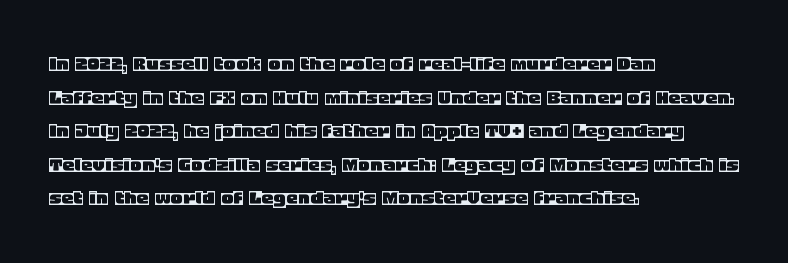
{"italic": "no", "underline": "no", "align": "left", "line_spacing": "normal", "line_spacing_ratio": 1.4, "letter_spacing": "normal", "letter_spacing_em": 0.0, "glyph_px": 24}
